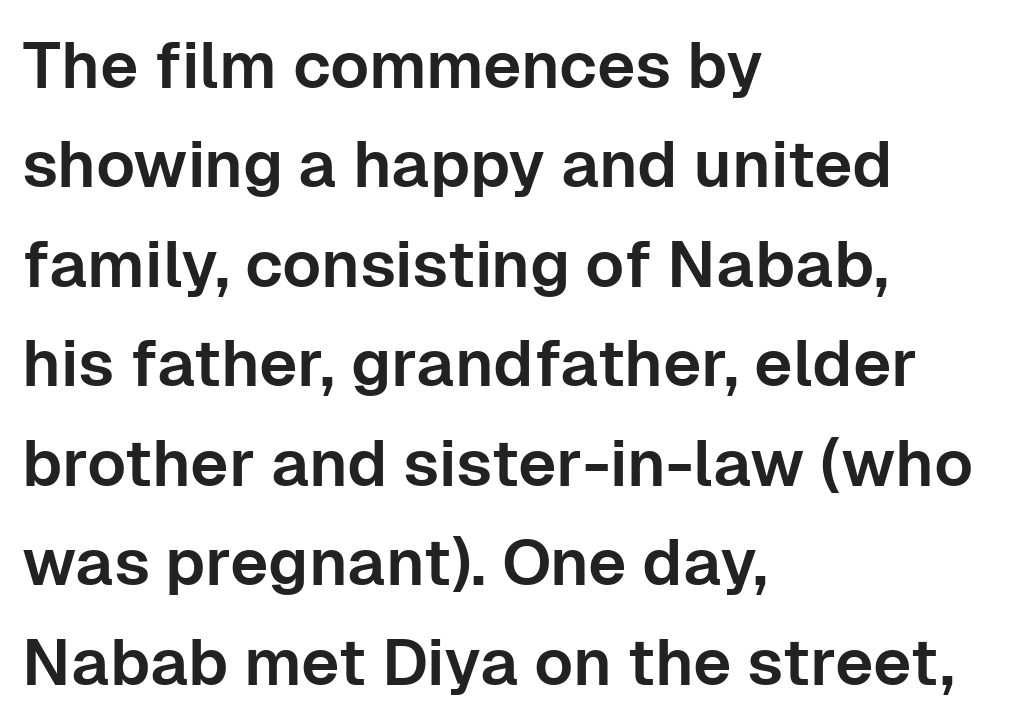
{"serif": "no", "italic": "no", "width": "normal", "stroke_contrast": "low", "x_height": "medium", "monospaced": "no", "underline": "no", "align": "left", "line_spacing": "normal", "line_spacing_ratio": 1.53, "letter_spacing": "normal", "letter_spacing_em": 0.0, "glyph_px": 65}
